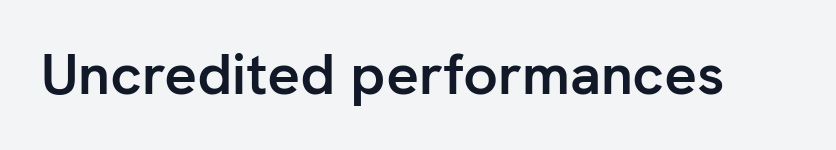
{"serif": "no", "italic": "no", "bold": "yes", "weight": "semibold", "width": "normal", "stroke_contrast": "low", "x_height": "medium", "monospaced": "no", "underline": "no", "letter_spacing": "normal", "letter_spacing_em": 0.0, "glyph_px": 57}
